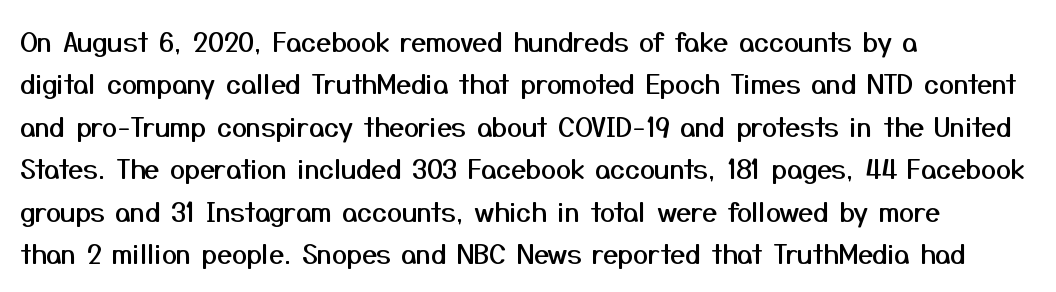
Q: Is the text italic (slanted)? A: No, it is upright.
Q: Is the text underlined? A: No.
Q: How is the paragraph aligned? A: Left-aligned.
Q: Is the spacing between letters normal or unusually wide? A: Normal.
Q: Is the spacing between lines tight, normal or loose? A: Normal.
